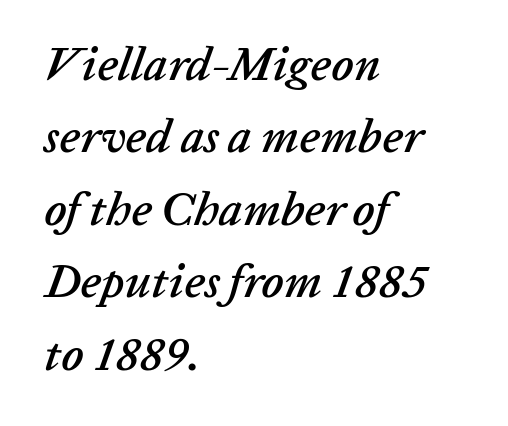
Characters follow at the spacing the type designer built in. You could not count columns in this text — the font is proportionally spaced. The space between consecutive lines is moderate. Letters rest on an invisible, unmarked baseline.
